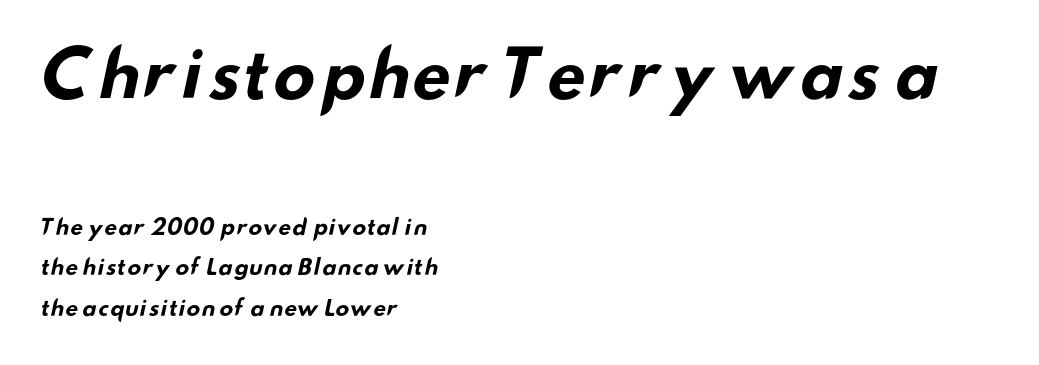
{"serif": "no", "bold": "yes", "weight": "bold", "width": "wide", "stroke_contrast": "low", "x_height": "small", "monospaced": "no", "underline": "no", "align": "left", "line_spacing": "loose", "line_spacing_ratio": 1.93, "letter_spacing": "normal", "letter_spacing_em": 0.0, "larger_block": "first", "size_ratio": 3.05, "glyph_px": 64}
